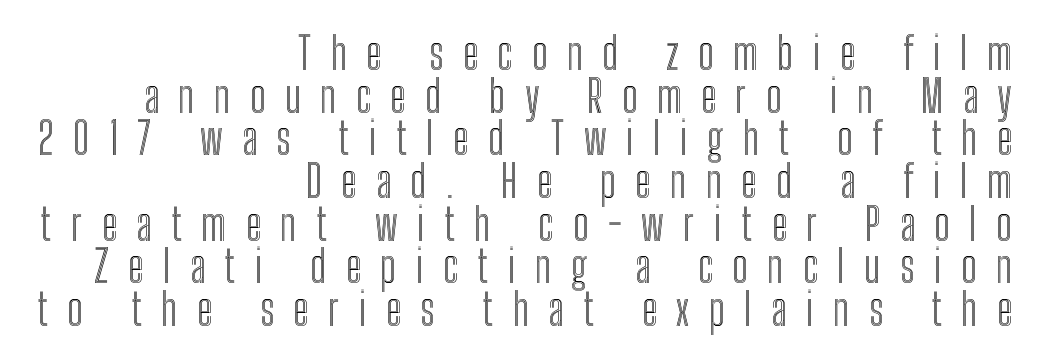
Q: Is the text italic (slanted)? A: No, it is upright.
Q: Is the text underlined? A: No.
Q: How is the paragraph aligned? A: Right-aligned.
Q: Is the spacing between letters normal or unusually wide? A: Unusually wide.
Q: Is the spacing between lines tight, normal or loose? A: Tight.
Q: Width (condensed, normal, or wide)? A: Condensed.
Q: x-height? A: Medium.
Q: Monospaced? A: No.
